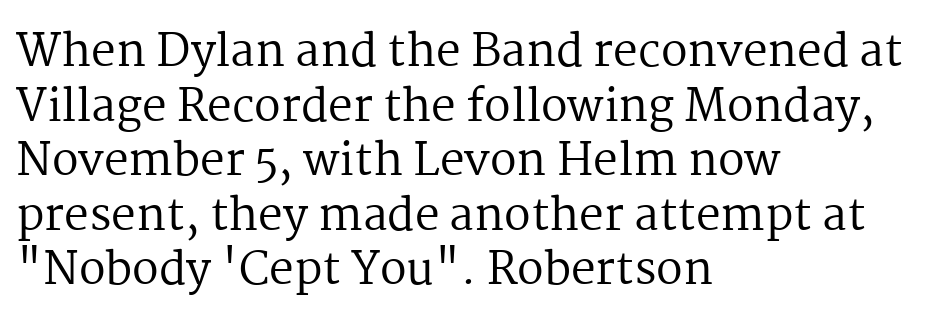
These lines are rendered in a variable-pitch font. The letters sit at their default tracking, neither squeezed nor spread. Vertical strokes here are truly vertical. Each row of text sits above clean, open space.
